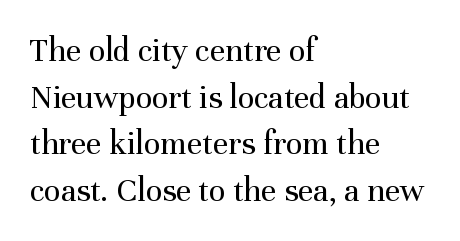
A typesetter would call this zero additional tracking. These lines sit exactly where default settings would place them. Unlike italic type, these characters show no tilt at all. Stem width sits at or under what a default text font uses. Each letter keeps its own natural width here, so spacing adapts to shape.
